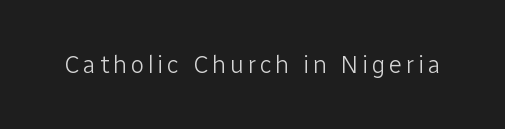
Q: Is the text bold? A: No.
Q: Is the text italic (slanted)? A: No, it is upright.
Q: Is the text underlined? A: No.
